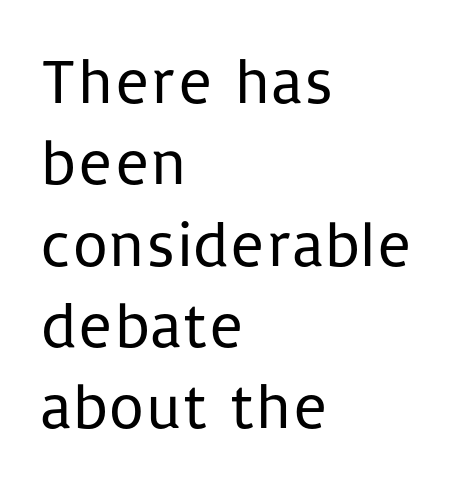
Nobody touched the tracking dial on this one. A typesetter would label this face a sans. The gap between lines stays unmarked. Here the designer chose a conventional face with non-uniform glyph widths.
